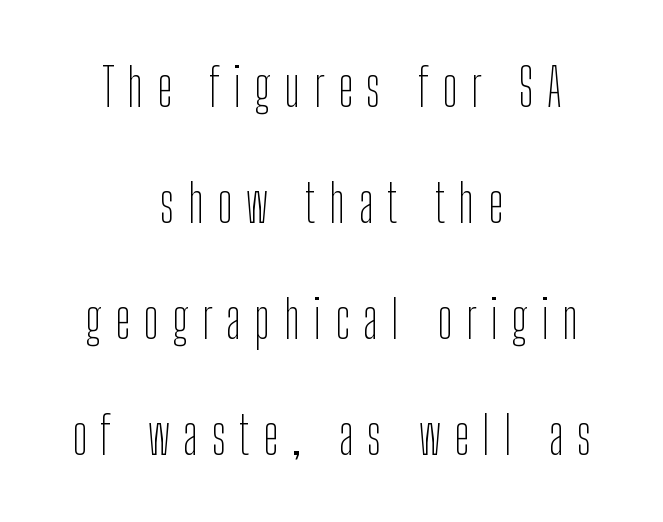
Descenders are the only things crossing below the line. You could not count columns in this text — the font is proportionally spaced. Loose tracking; the words dissolve into strings of separated letters. Leftover space on each line is divided equally before and after the words. What kind of face is this? One without serifs — a sans. The characters are drawn with everyday or finer stroke widths.
